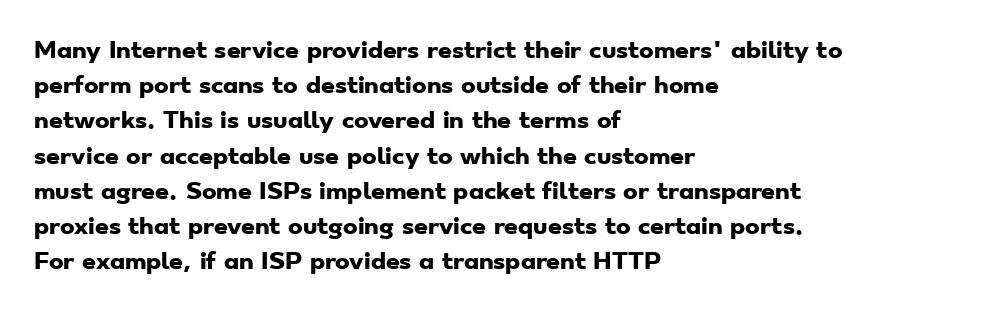
The image shows 22 px bold type; set left-aligned, normal line spacing (1.6x), normal letter spacing, not underlined.
